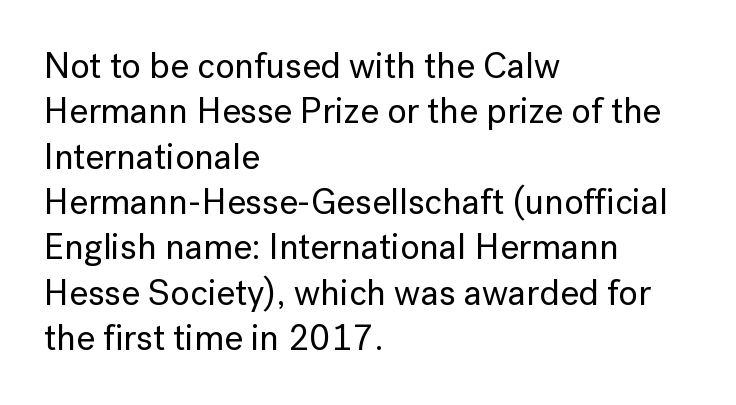
Words float on clear page, feet unadorned. Caption: standard tracking, unaltered. The lines are quadded left. The line-height multiplier appears to be the usual default.
